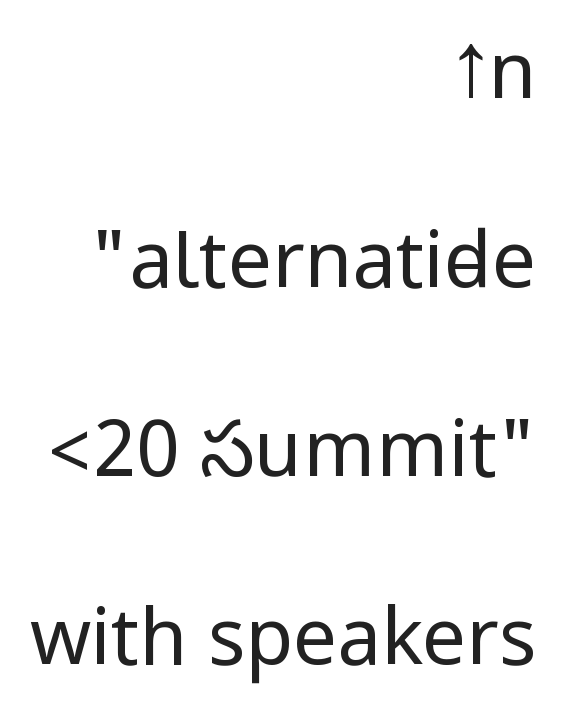
The space directly below the letters is spotless. Notice how the passage keeps a crisp vertical edge on the right only. You could call the tracking neutral — neither tight nor loose. These lines are composed in type without serifs.
